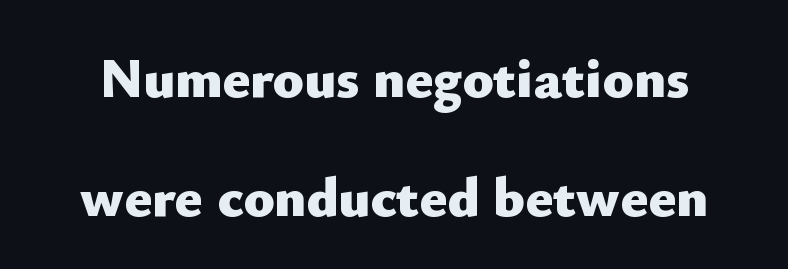
As a designer I'd log this as weight 700, bold. Do the characters align in a grid? No, the font is proportional. Any mark beneath the type? The region is blank. Caption: standard tracking, unaltered. The line-height multiplier appears high, well above default.
